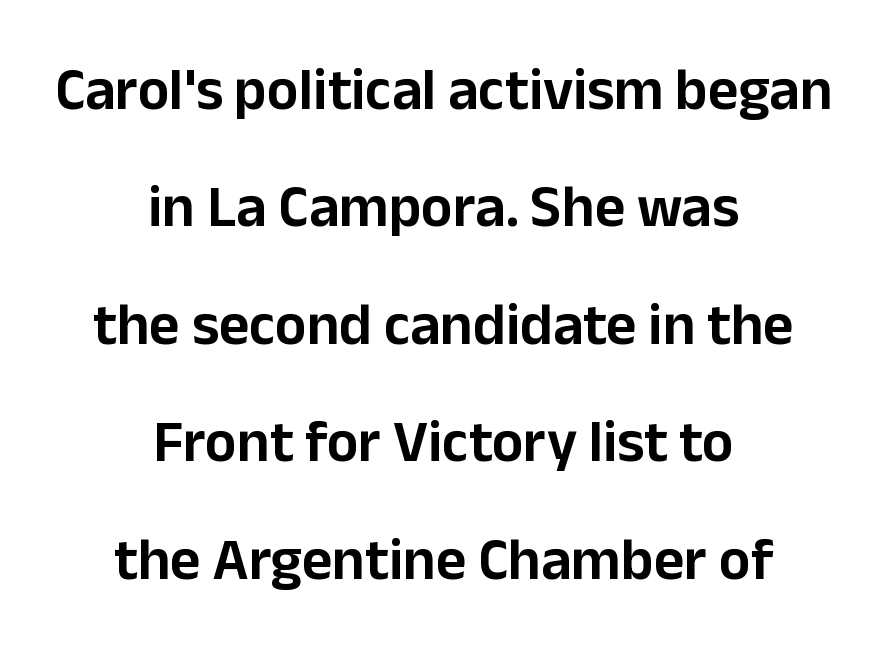
Q: Is the text italic (slanted)? A: No, it is upright.
Q: Is the typeface a serif or a sans-serif typeface? A: Sans-serif.
Q: Is the text underlined? A: No.
Q: How is the paragraph aligned? A: Centered.
Q: Is the spacing between letters normal or unusually wide? A: Normal.
Q: Is the spacing between lines tight, normal or loose? A: Loose.
Q: Width (condensed, normal, or wide)? A: Normal.
Q: Stroke contrast? A: Low.
Q: x-height? A: Medium.
Q: Monospaced? A: No.
